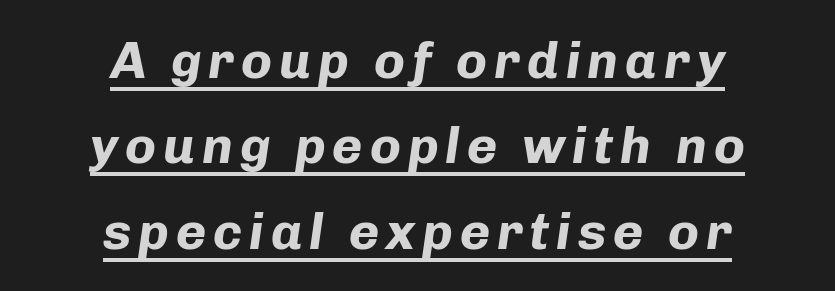
The sample has been set heavy, in full bold. Underlining? Definitely there. Designer's note — italics engaged. This sample has the flowing, uneven cadence of proportional lettering. Honestly, the row spacing looks completely unremarkable. Neither beginnings nor endings align; midpoints do.
